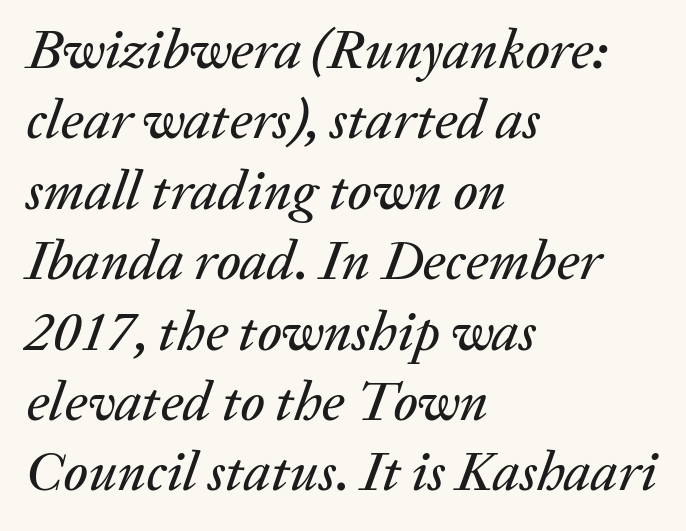
Q: Is the text italic (slanted)? A: Yes, it leans right by about 20 degrees.
Q: Is the text underlined? A: No.
Q: How is the paragraph aligned? A: Left-aligned.
Q: Is the spacing between letters normal or unusually wide? A: Normal.
Q: Is the spacing between lines tight, normal or loose? A: Normal.
Q: Width (condensed, normal, or wide)? A: Normal.
Q: Stroke contrast? A: Low.
Q: x-height? A: Medium.
Q: Monospaced? A: No.
